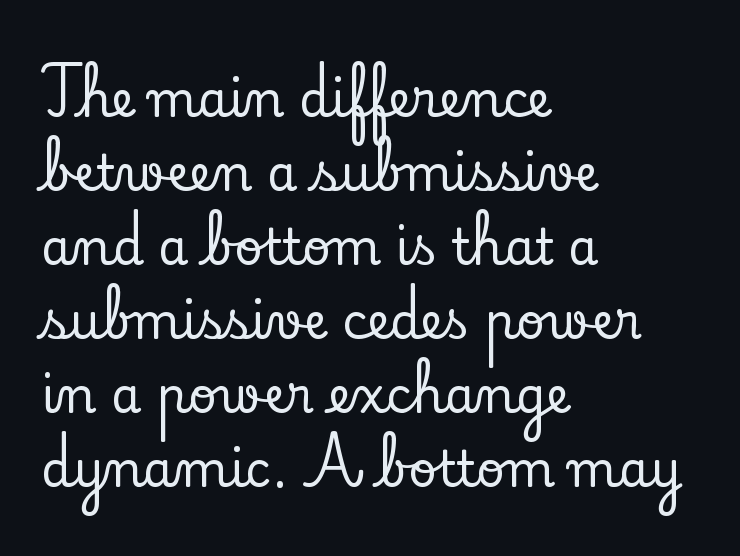
{"serif": "yes", "italic": "no", "width": "normal", "stroke_contrast": "low", "x_height": "small", "monospaced": "no", "underline": "no", "align": "left", "line_spacing": "normal", "line_spacing_ratio": 1.51, "letter_spacing": "normal", "letter_spacing_em": 0.0, "glyph_px": 49}
